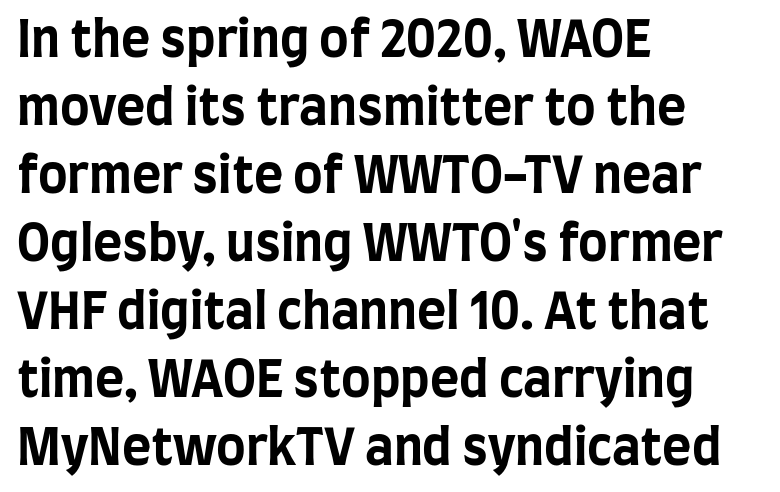
{"serif": "no", "italic": "no", "bold": "yes", "weight": "bold", "width": "condensed", "stroke_contrast": "low", "x_height": "large", "monospaced": "no", "underline": "no", "align": "left", "line_spacing": "normal", "line_spacing_ratio": 1.36, "letter_spacing": "normal", "letter_spacing_em": 0.0, "glyph_px": 50}
